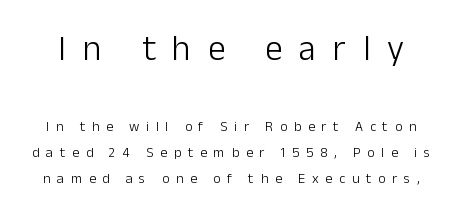
Q: Is the text bold? A: No.
Q: Is the text italic (slanted)? A: No, it is upright.
Q: Is the typeface a serif or a sans-serif typeface? A: Sans-serif.
Q: Is the text underlined? A: No.
Q: Is the spacing between letters normal or unusually wide? A: Unusually wide.
Q: Which block of text is set in a larger size, the first (top) or the second (bottom)? A: The first (top) one.
Q: Width (condensed, normal, or wide)? A: Normal.
Q: Stroke contrast? A: Low.
Q: x-height? A: Medium.
Q: Monospaced? A: No.
